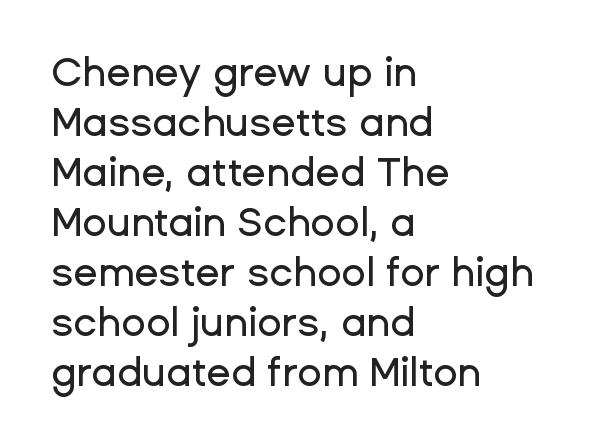
Nope, not italic — everything's standing straight. Where is the straight margin? On the left. Varying glyph widths throughout — classic text-font behaviour. A sans-serif font was chosen for this passage. Baseline-to-baseline distance is the conventional proportion of letter height.
